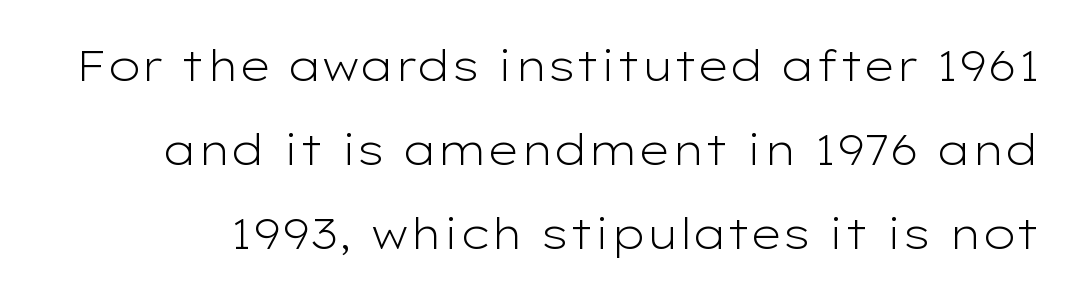
Q: Is the text bold? A: No.
Q: Is the text italic (slanted)? A: No, it is upright.
Q: Is the typeface a serif or a sans-serif typeface? A: Sans-serif.
Q: Is the text underlined? A: No.
Q: Is the spacing between letters normal or unusually wide? A: Normal.
Q: Is the spacing between lines tight, normal or loose? A: Loose.
Q: Width (condensed, normal, or wide)? A: Wide.
Q: Stroke contrast? A: Low.
Q: x-height? A: Medium.
Q: Monospaced? A: No.
